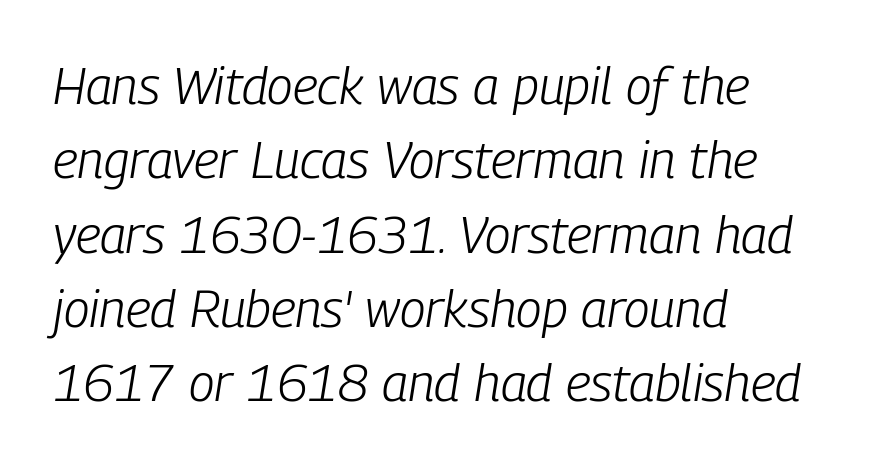
Typeset ragged right — the left edge is the straight one. Underlining? Definitely not there. Words appear dense and cohesive because spacing is normal. The rows are spaced the way most documents space them.
